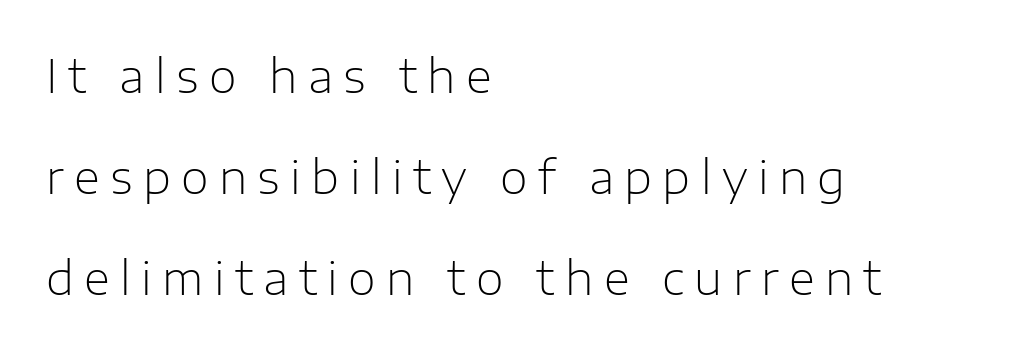
{"serif": "no", "italic": "no", "bold": "no", "weight": "light", "width": "normal", "stroke_contrast": "low", "x_height": "medium", "monospaced": "no", "underline": "no", "align": "left", "line_spacing": "loose", "line_spacing_ratio": 2.24, "letter_spacing": "wide", "letter_spacing_em": 0.23, "glyph_px": 45}
